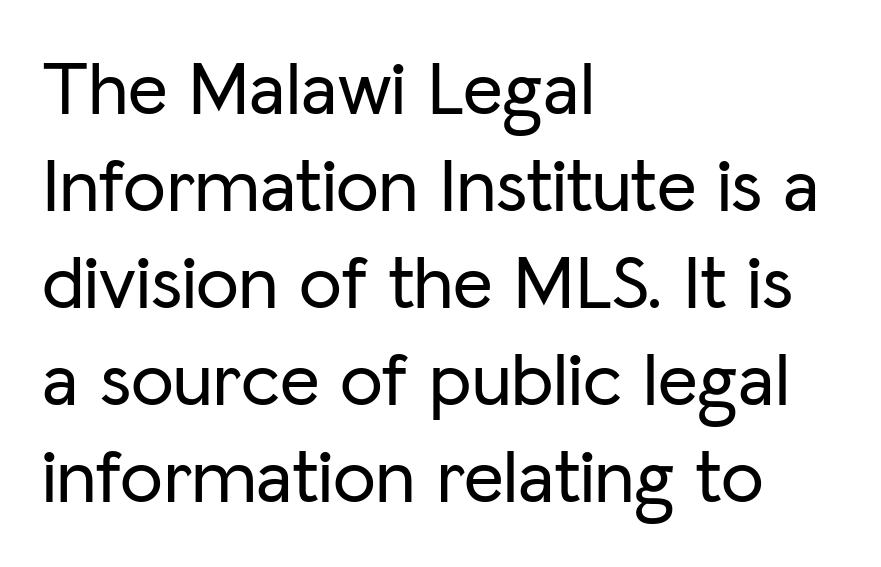
Glyph-to-glyph distance matches everyday printed text. What's the leading like? Ordinary, nothing unusual. Caption: multi-line text, flush left, ragged right. This rendering features lettering with no underline. The face used here is proportionally spaced, like ordinary book or web type. The type sits square on the baseline with zero lean.
